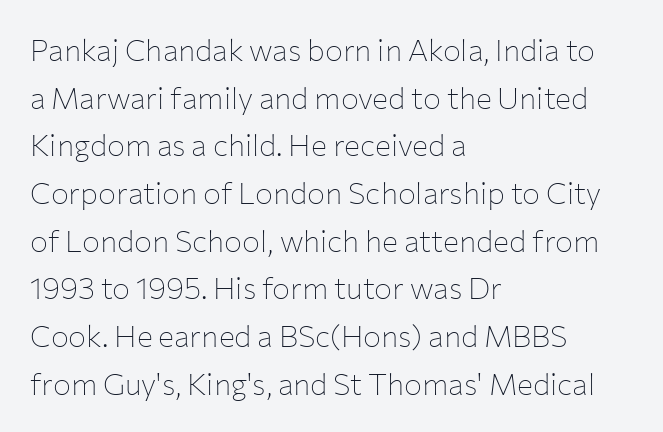
Q: Is the text bold? A: No.
Q: Is the text italic (slanted)? A: No, it is upright.
Q: Is the typeface a serif or a sans-serif typeface? A: Sans-serif.
Q: Is the text underlined? A: No.
Q: How is the paragraph aligned? A: Left-aligned.
Q: Is the spacing between letters normal or unusually wide? A: Normal.
Q: Is the spacing between lines tight, normal or loose? A: Normal.
Q: Width (condensed, normal, or wide)? A: Normal.
Q: Stroke contrast? A: Low.
Q: x-height? A: Medium.
Q: Monospaced? A: No.
